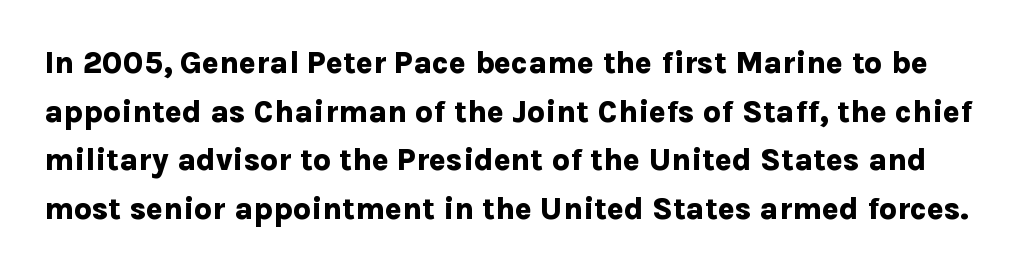
Q: Is the text bold? A: Yes.
Q: Is the text italic (slanted)? A: No, it is upright.
Q: Is the typeface a serif or a sans-serif typeface? A: Sans-serif.
Q: Is the text underlined? A: No.
Q: Is the spacing between letters normal or unusually wide? A: Normal.
Q: Is the spacing between lines tight, normal or loose? A: Normal.
Q: Width (condensed, normal, or wide)? A: Normal.
Q: Stroke contrast? A: Low.
Q: x-height? A: Medium.
Q: Monospaced? A: No.
